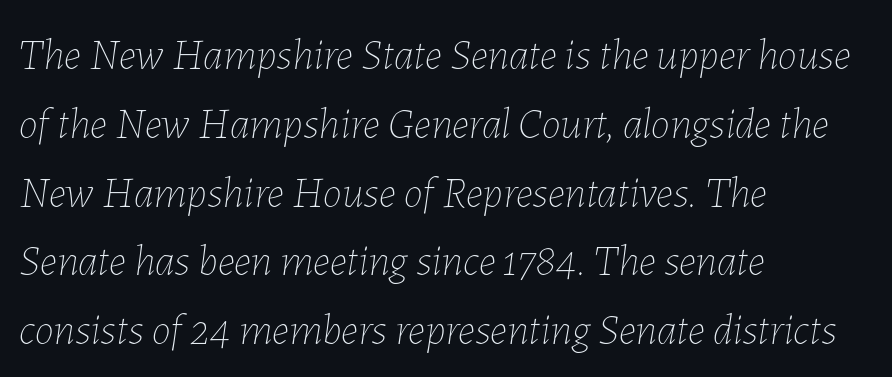
{"italic": "yes", "lean": "right", "slant_degrees": 7, "bold": "no", "weight": "thin", "width": "normal", "stroke_contrast": "low", "x_height": "medium", "monospaced": "no", "underline": "no", "align": "left", "line_spacing": "normal", "line_spacing_ratio": 1.6, "letter_spacing": "normal", "letter_spacing_em": 0.0, "glyph_px": 43}
